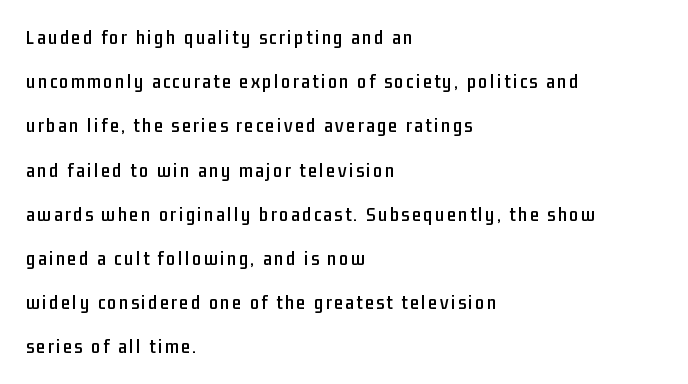
The image shows 20 px text type, upright; set left-aligned, loose line spacing (2.21x), not underlined.
